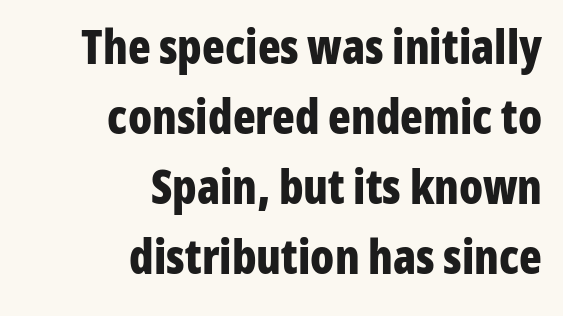
The image shows 47 px bold, condensed sans-serif type, upright; set right-aligned, normal line spacing (1.49x), normal letter spacing, not underlined; low stroke contrast and a medium x-height.
